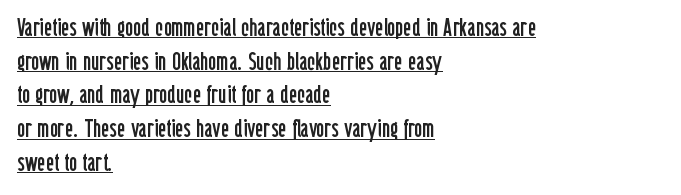
Honestly, the row spacing looks completely unremarkable. In designer terms, the underline attribute is active on this setting. You can tell it's not italic because the verticals are truly vertical. A classic flush-left, rag-right setting is used for this passage. The type is set solid horizontally, with unmodified tracking.
